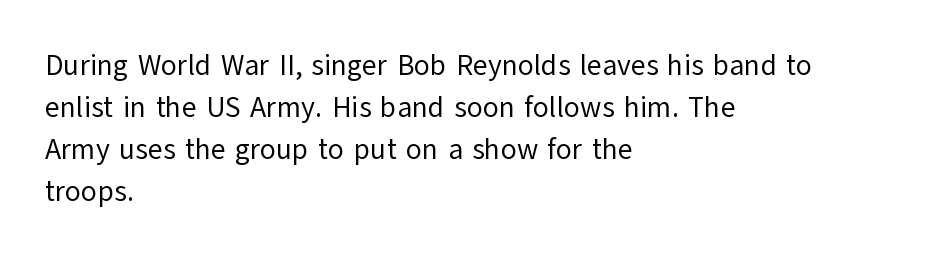
The image shows 29 px regular-weight sans-serif type, upright; set left-aligned, normal line spacing (1.45x), normal letter spacing, not underlined; low stroke contrast and a medium x-height.
